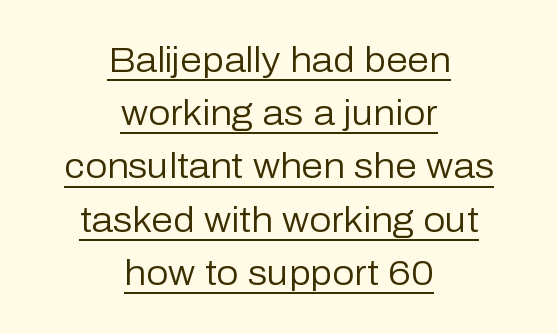
{"serif": "no", "italic": "no", "bold": "no", "weight": "regular", "width": "normal", "stroke_contrast": "low", "x_height": "medium", "monospaced": "no", "underline": "yes", "align": "center", "line_spacing": "normal", "line_spacing_ratio": 1.52, "letter_spacing": "normal", "letter_spacing_em": 0.0, "glyph_px": 35}
